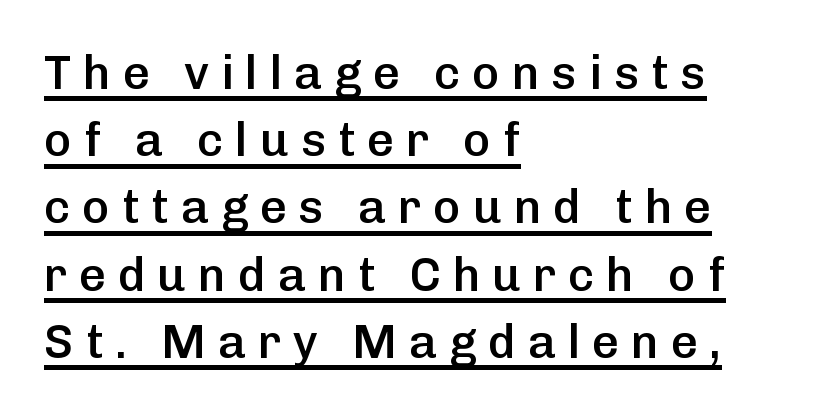
Q: Is the text bold? A: Semi-bold.
Q: Is the text italic (slanted)? A: No, it is upright.
Q: Is the typeface a serif or a sans-serif typeface? A: Sans-serif.
Q: Is the text underlined? A: Yes.
Q: How is the paragraph aligned? A: Left-aligned.
Q: Is the spacing between letters normal or unusually wide? A: Unusually wide.
Q: Is the spacing between lines tight, normal or loose? A: Normal.
Q: Width (condensed, normal, or wide)? A: Normal.
Q: Stroke contrast? A: Low.
Q: x-height? A: Medium.
Q: Monospaced? A: No.
